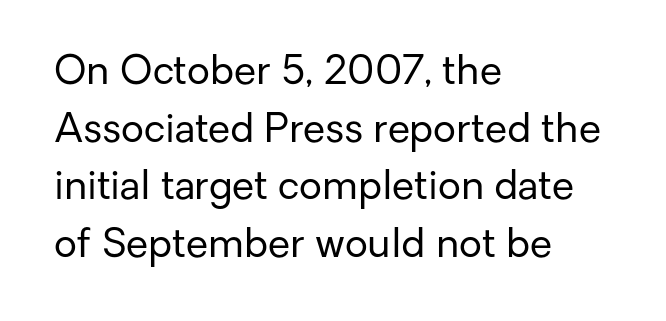
Q: Is the text bold? A: No.
Q: Is the text italic (slanted)? A: No, it is upright.
Q: Is the typeface a serif or a sans-serif typeface? A: Sans-serif.
Q: Is the text underlined? A: No.
Q: How is the paragraph aligned? A: Left-aligned.
Q: Is the spacing between letters normal or unusually wide? A: Normal.
Q: Is the spacing between lines tight, normal or loose? A: Normal.
Q: Width (condensed, normal, or wide)? A: Normal.
Q: Stroke contrast? A: Low.
Q: x-height? A: Medium.
Q: Monospaced? A: No.
